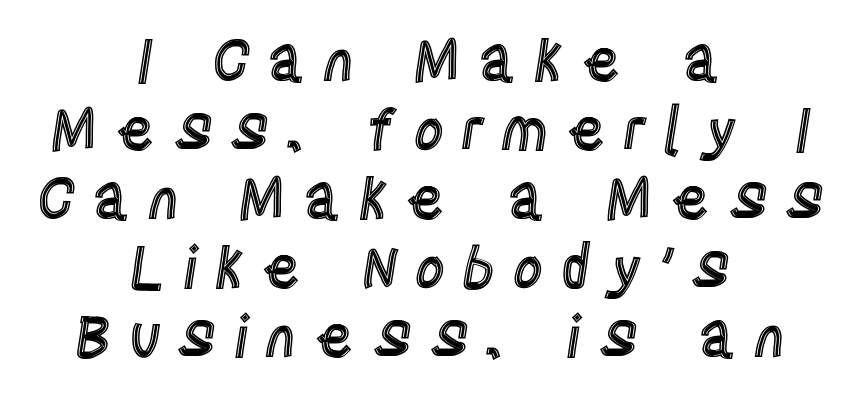
This sample uses expanded letter spacing, leaving extra air between glyphs. The passage shown is typed in a proportional face where columns would drift. The paragraph has two soft edges and a firm central axis. Quick note: underline off.
